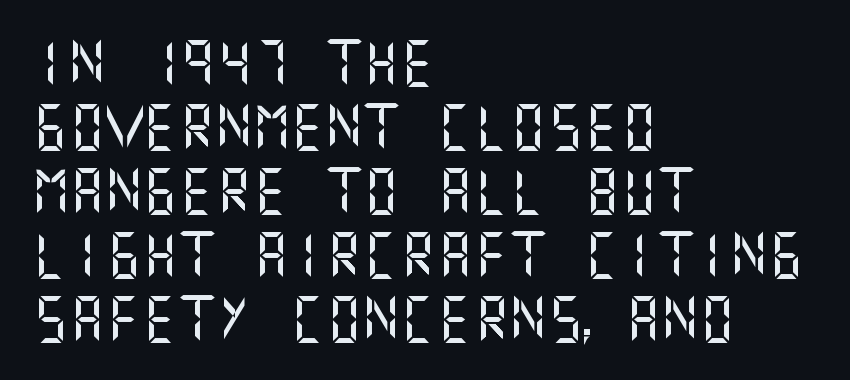
Q: Is the text italic (slanted)? A: No, it is upright.
Q: Is the typeface a serif or a sans-serif typeface? A: Sans-serif.
Q: Is the text underlined? A: No.
Q: How is the paragraph aligned? A: Left-aligned.
Q: Is the spacing between letters normal or unusually wide? A: Normal.
Q: Is the spacing between lines tight, normal or loose? A: Normal.
Q: Width (condensed, normal, or wide)? A: Normal.
Q: Stroke contrast? A: Medium.
Q: x-height? A: Large.
